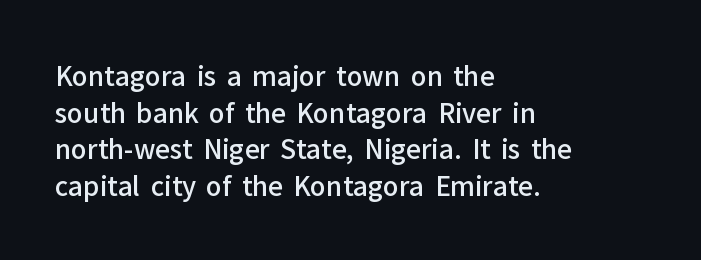
Q: Is the text bold? A: Semi-bold.
Q: Is the text italic (slanted)? A: No, it is upright.
Q: Is the text underlined? A: No.
Q: How is the paragraph aligned? A: Left-aligned.
Q: Is the spacing between letters normal or unusually wide? A: Normal.
Q: Is the spacing between lines tight, normal or loose? A: Normal.
